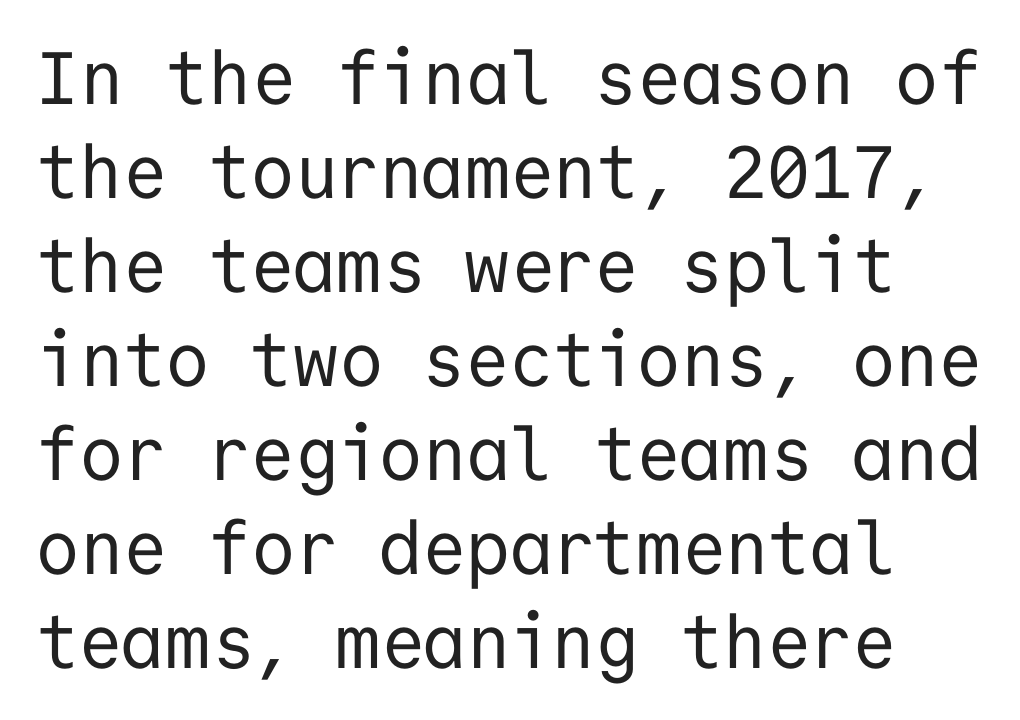
Q: Is the text bold? A: No.
Q: Is the text italic (slanted)? A: No, it is upright.
Q: Is the typeface a serif or a sans-serif typeface? A: Sans-serif.
Q: Is the text underlined? A: No.
Q: Is the spacing between letters normal or unusually wide? A: Normal.
Q: Is the spacing between lines tight, normal or loose? A: Normal.
Q: Width (condensed, normal, or wide)? A: Normal.
Q: Stroke contrast? A: Low.
Q: x-height? A: Medium.
Q: Monospaced? A: Yes.
